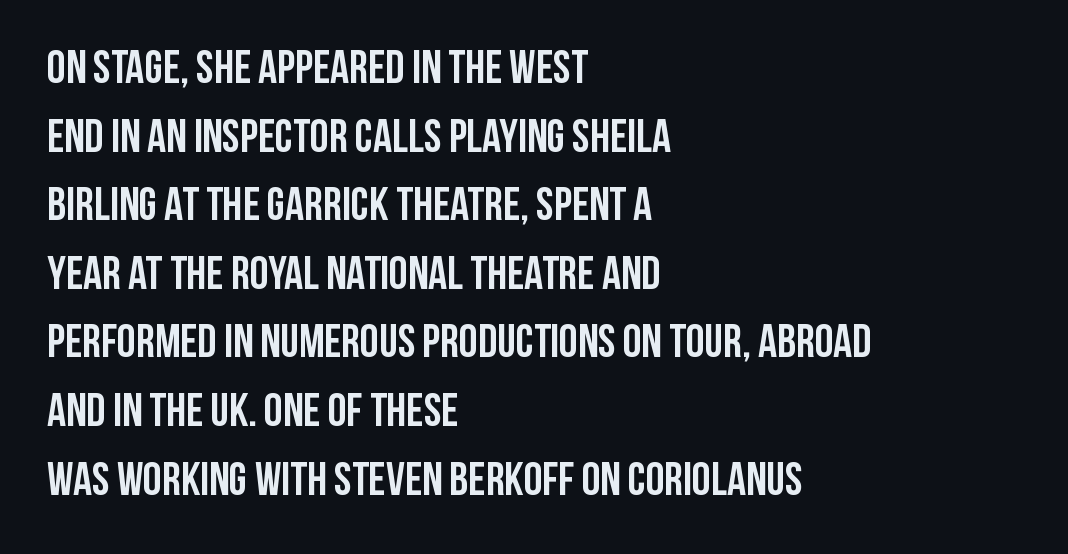
{"serif": "no", "italic": "no", "bold": "yes", "weight": "semibold", "width": "condensed", "stroke_contrast": "low", "x_height": "large", "monospaced": "no", "underline": "no", "align": "left", "line_spacing": "normal", "line_spacing_ratio": 1.46, "letter_spacing": "normal", "letter_spacing_em": 0.0, "glyph_px": 47}
